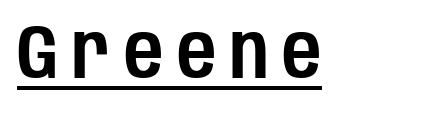
Is this a fixed-width face? No — the glyphs have proportional, varying widths. The letters stand upright; this is a roman face. The letters carry no serifs — their stems end cleanly without finishing strokes. What decoration does the sample have? An underline.
